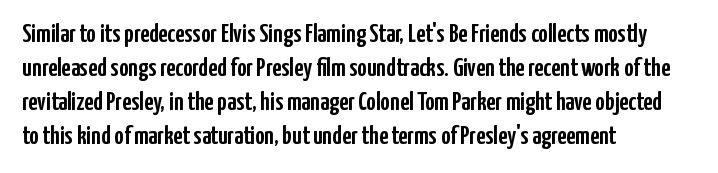
The image shows 26 px text type, upright; set left-aligned, normal line spacing (1.31x), normal letter spacing, not underlined.
